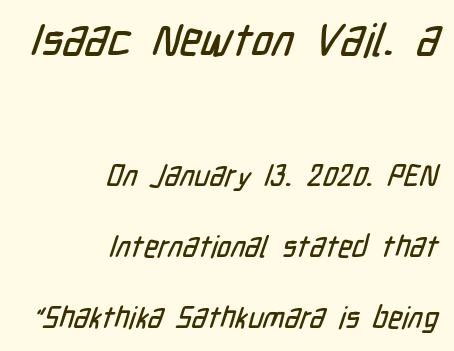
{"serif": "no", "width": "condensed", "stroke_contrast": "low", "x_height": "medium", "monospaced": "no", "underline": "no", "align": "right", "line_spacing": "loose", "line_spacing_ratio": 2.37, "letter_spacing": "normal", "letter_spacing_em": 0.0, "larger_block": "first", "size_ratio": 1.5, "glyph_px": 45}
